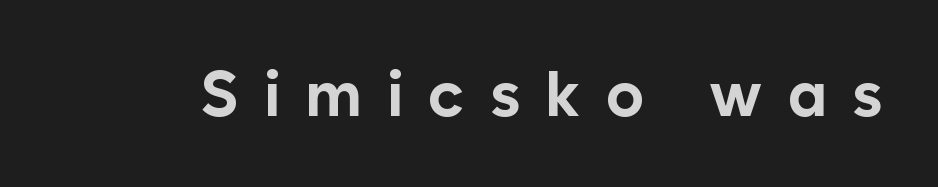
{"serif": "no", "italic": "no", "bold": "yes", "weight": "bold", "width": "normal", "stroke_contrast": "low", "x_height": "medium", "monospaced": "no", "underline": "no", "letter_spacing": "wide", "letter_spacing_em": 0.39, "glyph_px": 64}
